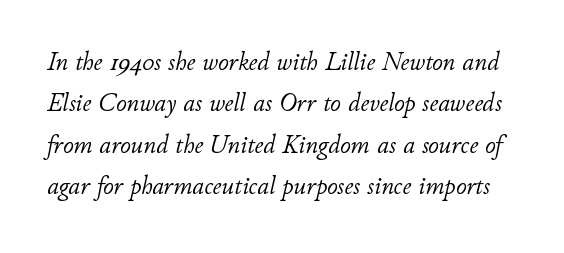
Q: Is the text bold? A: No.
Q: Is the text italic (slanted)? A: Yes, it leans right by about 11 degrees.
Q: Is the text underlined? A: No.
Q: Is the spacing between letters normal or unusually wide? A: Normal.
Q: Is the spacing between lines tight, normal or loose? A: Normal.
